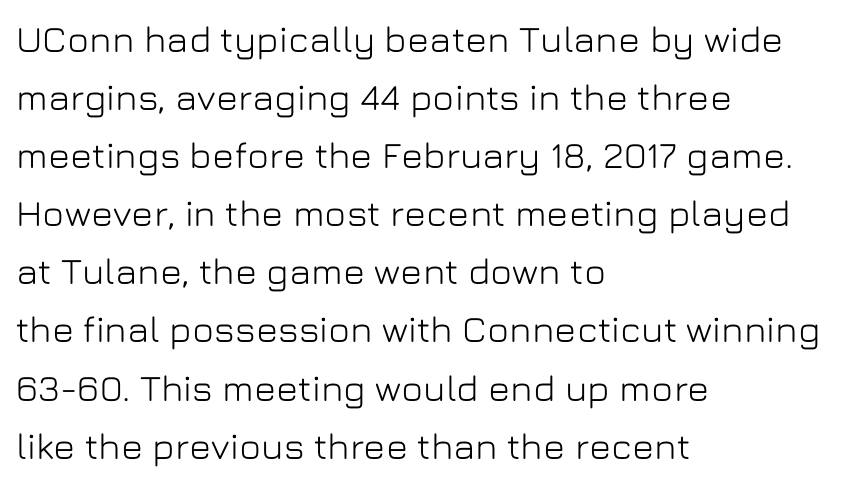
Q: Is the text italic (slanted)? A: No, it is upright.
Q: Is the typeface a serif or a sans-serif typeface? A: Sans-serif.
Q: Is the text underlined? A: No.
Q: How is the paragraph aligned? A: Left-aligned.
Q: Is the spacing between letters normal or unusually wide? A: Normal.
Q: Is the spacing between lines tight, normal or loose? A: Normal.
Q: Width (condensed, normal, or wide)? A: Normal.
Q: Stroke contrast? A: Low.
Q: x-height? A: Medium.
Q: Monospaced? A: No.
